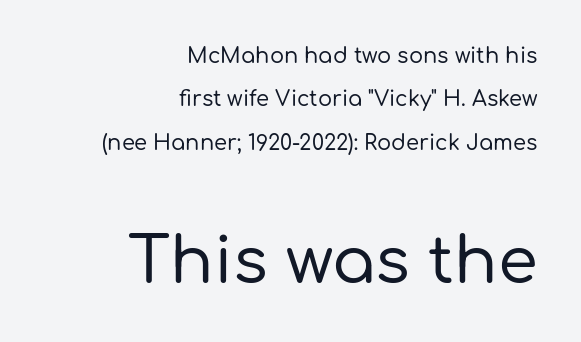
Q: Is the text italic (slanted)? A: No, it is upright.
Q: Is the typeface a serif or a sans-serif typeface? A: Sans-serif.
Q: Is the text underlined? A: No.
Q: How is the paragraph aligned? A: Right-aligned.
Q: Is the spacing between letters normal or unusually wide? A: Normal.
Q: Is the spacing between lines tight, normal or loose? A: Loose.
Q: Which block of text is set in a larger size, the first (top) or the second (bottom)? A: The second (bottom) one.
Q: Width (condensed, normal, or wide)? A: Normal.
Q: Stroke contrast? A: Low.
Q: x-height? A: Medium.
Q: Monospaced? A: No.
